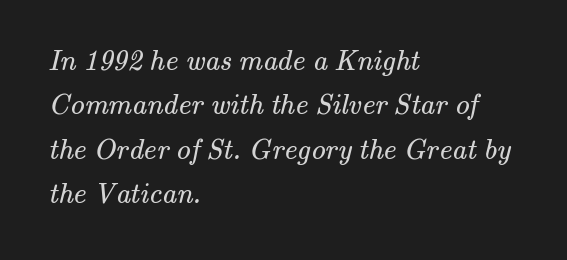
Words float on clear page, feet unadorned. Varying glyph widths throughout — classic text-font behaviour. Is this a sans? No — the strokes have serifs. Is the letter spacing exaggerated? No — it looks like the ordinary default.
